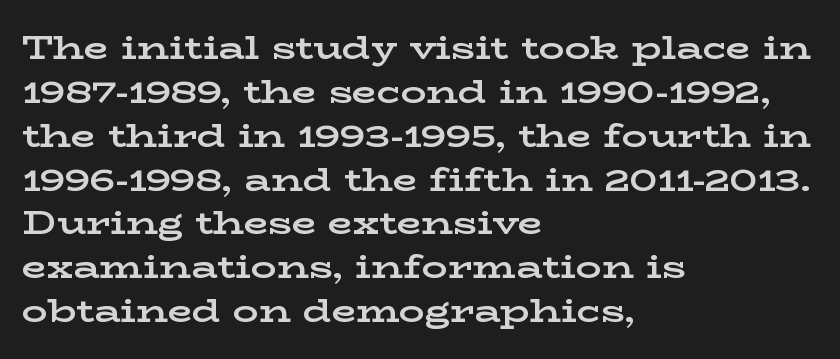
Q: Is the text bold? A: Yes.
Q: Is the text italic (slanted)? A: No, it is upright.
Q: Is the typeface a serif or a sans-serif typeface? A: Serif.
Q: Is the text underlined? A: No.
Q: How is the paragraph aligned? A: Left-aligned.
Q: Is the spacing between letters normal or unusually wide? A: Normal.
Q: Is the spacing between lines tight, normal or loose? A: Normal.
Q: Width (condensed, normal, or wide)? A: Wide.
Q: Stroke contrast? A: Low.
Q: x-height? A: Medium.
Q: Monospaced? A: No.
